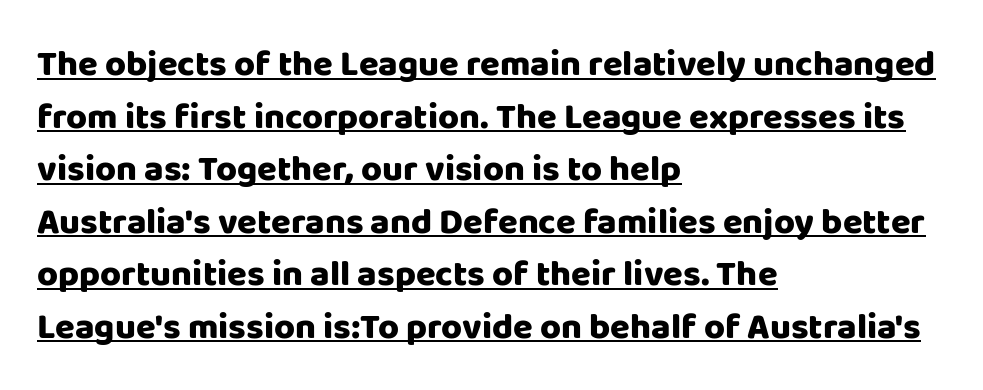
These lines stack with their left ends in a neat column. Students, note that the glyphs here touch the page at normal intervals. Regular leading. The specimen includes a rule beneath the text block's lines. A sans-serif font was chosen for this passage.
